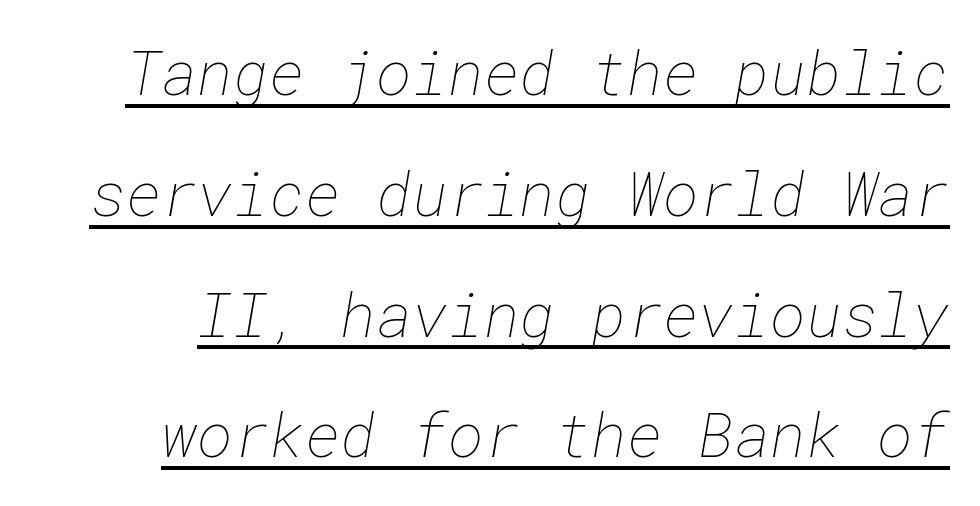
{"bold": "no", "weight": "thin", "width": "normal", "stroke_contrast": "low", "x_height": "medium", "underline": "yes", "line_spacing": "loose", "line_spacing_ratio": 1.98, "letter_spacing": "normal", "letter_spacing_em": 0.0, "glyph_px": 61}
